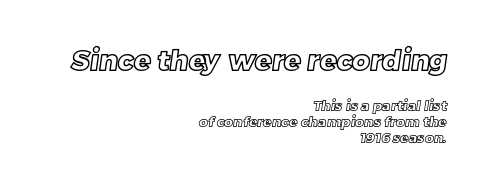
The image shows 28 px text type; set right-aligned, line spacing 1.16x, normal letter spacing, not underlined; the first (top) block is 2.0x larger; a large x-height.
